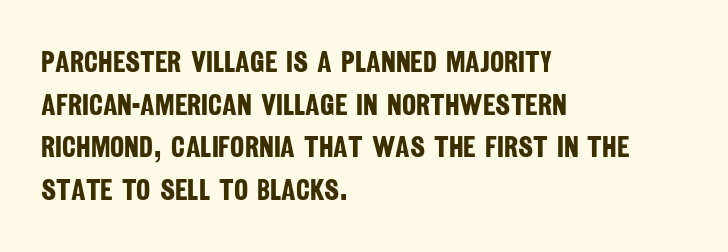
Q: Is the text bold? A: Yes.
Q: Is the typeface a serif or a sans-serif typeface? A: Sans-serif.
Q: Is the text underlined? A: No.
Q: How is the paragraph aligned? A: Left-aligned.
Q: Is the spacing between letters normal or unusually wide? A: Normal.
Q: Is the spacing between lines tight, normal or loose? A: Normal.
Q: Width (condensed, normal, or wide)? A: Condensed.
Q: Stroke contrast? A: Low.
Q: x-height? A: Large.
Q: Monospaced? A: No.
